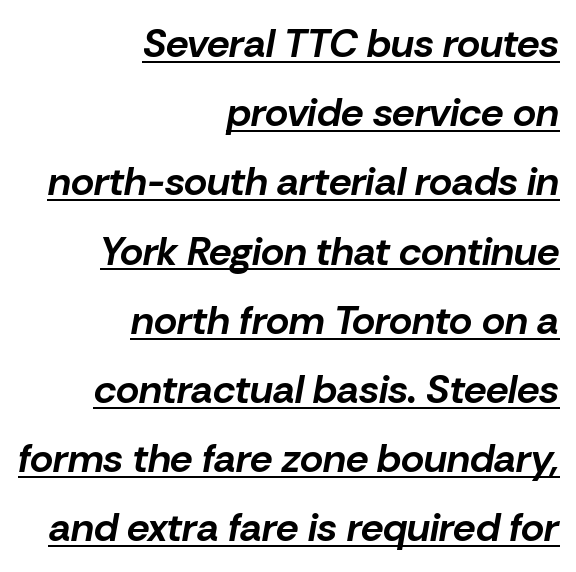
Q: Is the text bold? A: Yes.
Q: Is the text italic (slanted)? A: Yes, it leans right by about 10 degrees.
Q: Is the text underlined? A: Yes.
Q: How is the paragraph aligned? A: Right-aligned.
Q: Is the spacing between letters normal or unusually wide? A: Normal.
Q: Width (condensed, normal, or wide)? A: Normal.
Q: Stroke contrast? A: Low.
Q: x-height? A: Medium.
Q: Monospaced? A: No.
